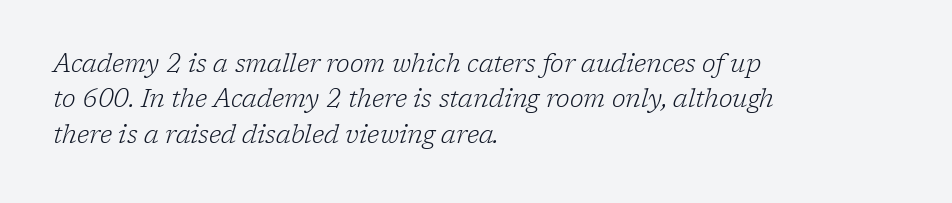
{"italic": "yes", "lean": "right", "slant_degrees": 17, "bold": "no", "underline": "no", "align": "left", "line_spacing": "normal", "line_spacing_ratio": 1.42, "letter_spacing": "normal", "letter_spacing_em": 0.0, "glyph_px": 25}
